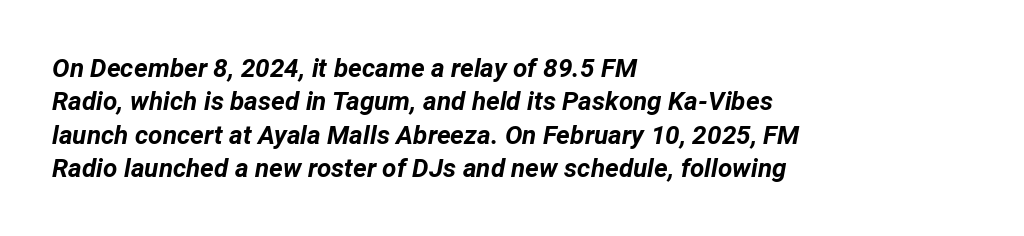
{"italic": "yes", "lean": "right", "slant_degrees": 12, "bold": "yes", "underline": "no", "align": "left", "line_spacing": "normal", "line_spacing_ratio": 1.28, "letter_spacing": "normal", "letter_spacing_em": 0.0, "glyph_px": 26}
